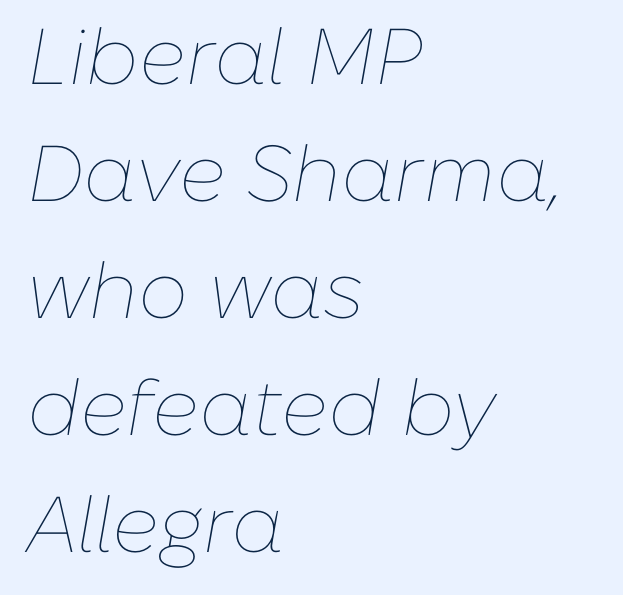
The image shows 79 px thin type, italic (leaning right); set left-aligned, normal line spacing (1.48x), normal letter spacing, not underlined; low stroke contrast and a medium x-height.
